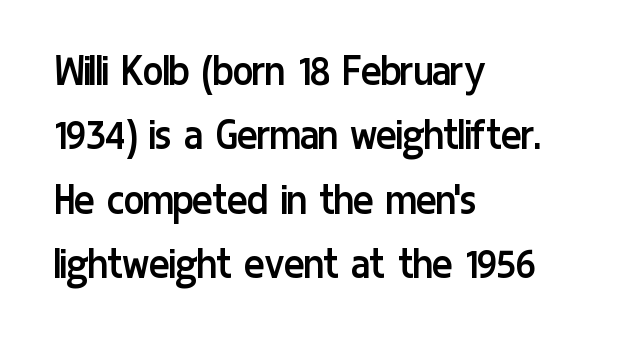
{"serif": "no", "italic": "no", "bold": "no", "weight": "regular", "width": "condensed", "stroke_contrast": "low", "x_height": "medium", "monospaced": "no", "underline": "no", "align": "left", "line_spacing": "normal", "line_spacing_ratio": 1.34, "letter_spacing": "normal", "letter_spacing_em": 0.0, "glyph_px": 48}
